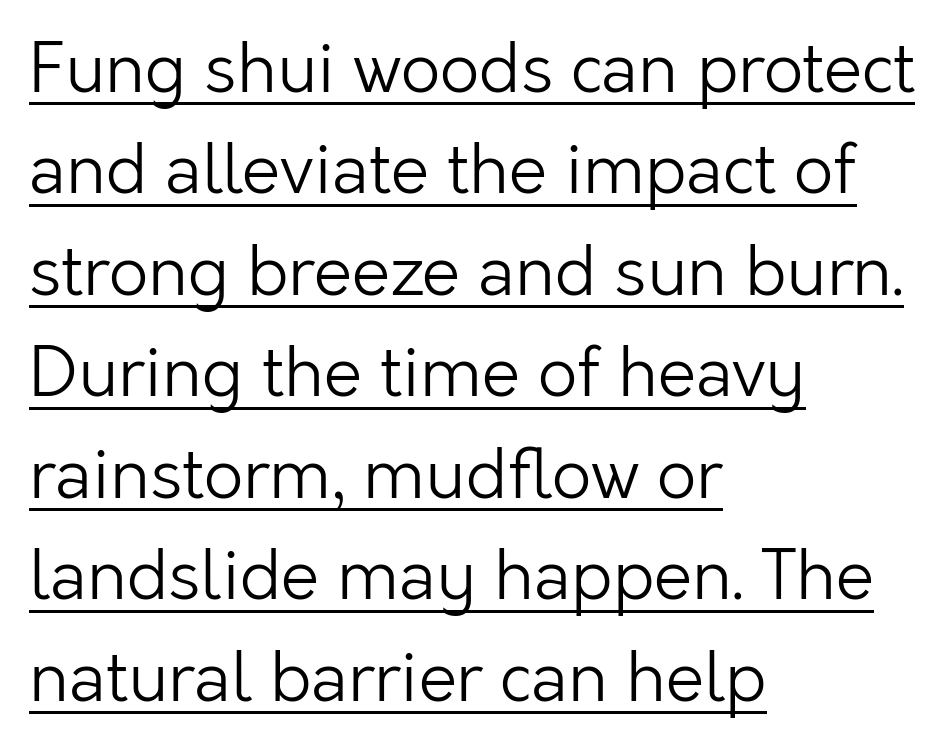
The image shows 69 px light sans-serif type, upright; set left-aligned, normal line spacing (1.47x), normal letter spacing, underlined; low stroke contrast and a medium x-height.
